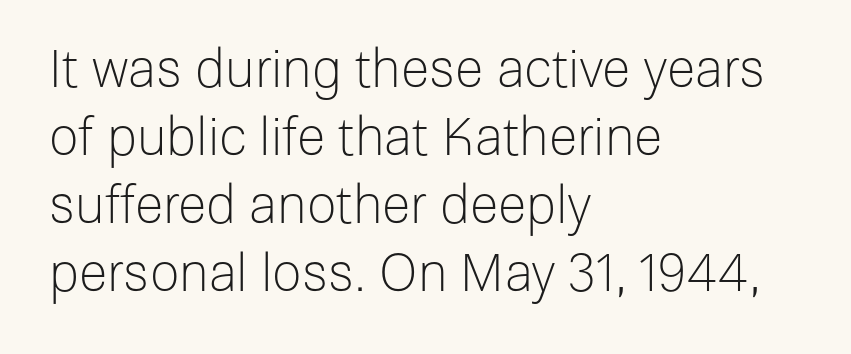
{"serif": "no", "italic": "no", "bold": "no", "weight": "light", "width": "normal", "stroke_contrast": "low", "x_height": "medium", "monospaced": "no", "underline": "no", "align": "left", "line_spacing": "normal", "line_spacing_ratio": 1.31, "letter_spacing": "normal", "letter_spacing_em": 0.0, "glyph_px": 52}
